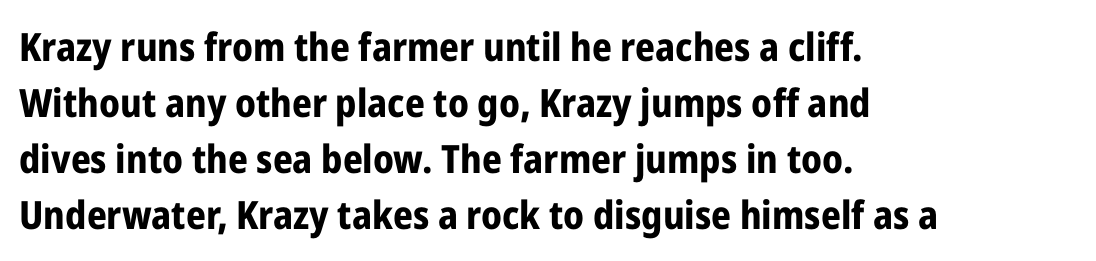
Each letter keeps its own natural width here, so spacing adapts to shape. In terms of letterspacing, this is plain default setting. Each glyph is drawn with heavy, bold strokes. Stroke terminals: plain, sans-serif.
